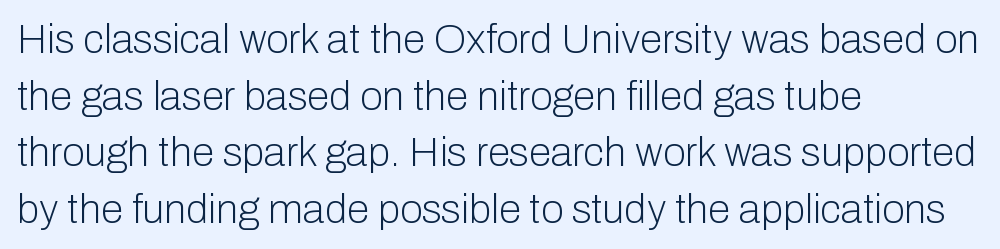
{"serif": "no", "italic": "no", "bold": "no", "weight": "light", "width": "normal", "stroke_contrast": "low", "x_height": "medium", "monospaced": "no", "underline": "no", "align": "left", "line_spacing": "normal", "line_spacing_ratio": 1.38, "letter_spacing": "normal", "letter_spacing_em": 0.0, "glyph_px": 41}
